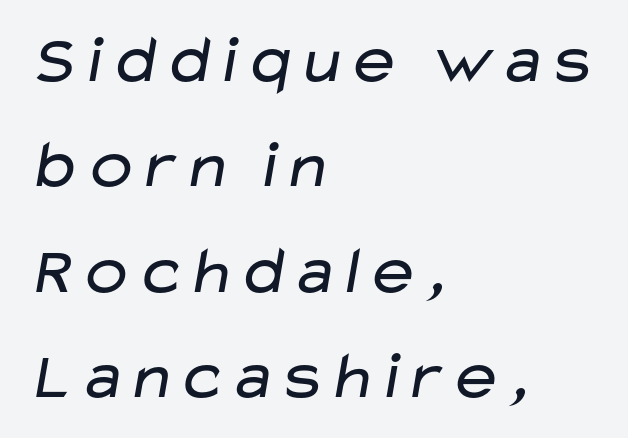
{"serif": "no", "bold": "no", "weight": "regular", "width": "wide", "stroke_contrast": "low", "x_height": "medium", "monospaced": "no", "underline": "no", "align": "left", "line_spacing": "normal", "line_spacing_ratio": 1.55, "letter_spacing": "normal", "letter_spacing_em": 0.0, "glyph_px": 68}
